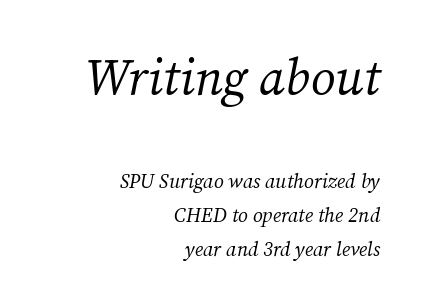
Q: Is the text bold? A: No.
Q: Is the text italic (slanted)? A: Yes, it leans right by about 12 degrees.
Q: Is the typeface a serif or a sans-serif typeface? A: Serif.
Q: Is the text underlined? A: No.
Q: How is the paragraph aligned? A: Right-aligned.
Q: Is the spacing between letters normal or unusually wide? A: Normal.
Q: Is the spacing between lines tight, normal or loose? A: Normal.
Q: Which block of text is set in a larger size, the first (top) or the second (bottom)? A: The first (top) one.
Q: Width (condensed, normal, or wide)? A: Normal.
Q: Stroke contrast? A: Medium.
Q: x-height? A: Medium.
Q: Monospaced? A: No.
